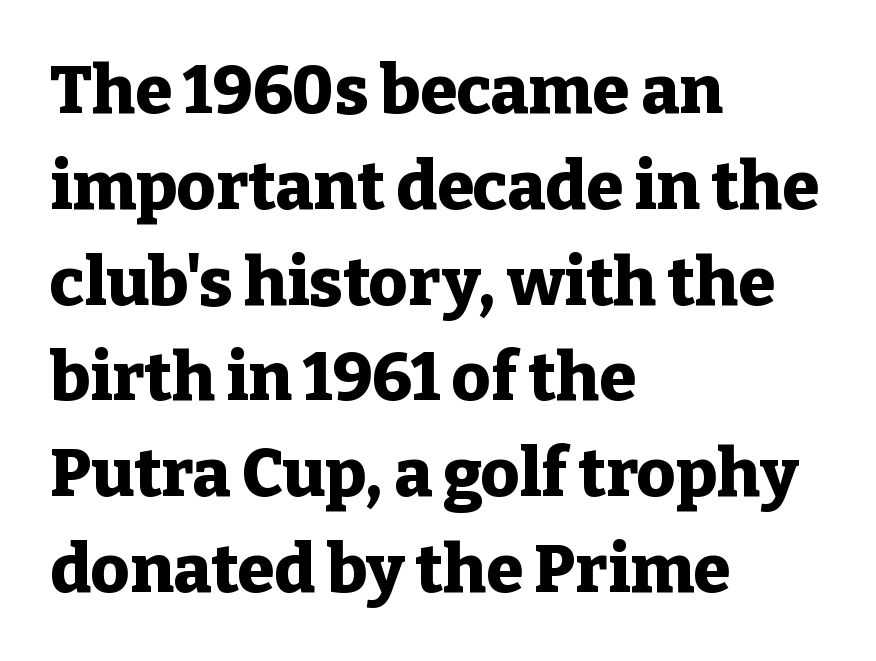
Q: Is the text bold? A: Yes.
Q: Is the text italic (slanted)? A: No, it is upright.
Q: Is the typeface a serif or a sans-serif typeface? A: Serif.
Q: Is the text underlined? A: No.
Q: How is the paragraph aligned? A: Left-aligned.
Q: Is the spacing between letters normal or unusually wide? A: Normal.
Q: Is the spacing between lines tight, normal or loose? A: Normal.
Q: Width (condensed, normal, or wide)? A: Normal.
Q: Stroke contrast? A: Low.
Q: x-height? A: Medium.
Q: Monospaced? A: No.
